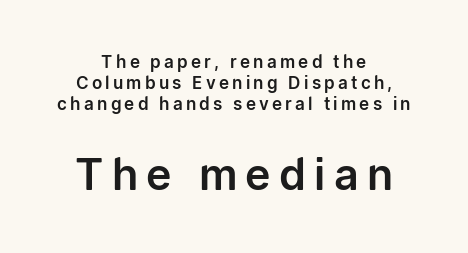
{"serif": "no", "italic": "no", "width": "normal", "stroke_contrast": "low", "x_height": "medium", "monospaced": "no", "underline": "no", "align": "center", "line_spacing_ratio": 1.23, "larger_block": "second", "size_ratio": 2.53, "glyph_px": 43}
